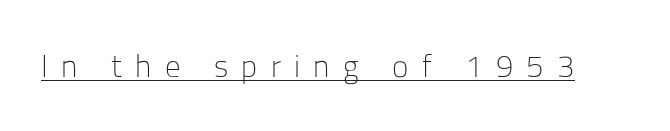
{"serif": "no", "italic": "no", "bold": "no", "weight": "light", "width": "normal", "stroke_contrast": "low", "x_height": "medium", "monospaced": "no", "underline": "yes", "letter_spacing": "wide", "letter_spacing_em": 0.43, "glyph_px": 31}
